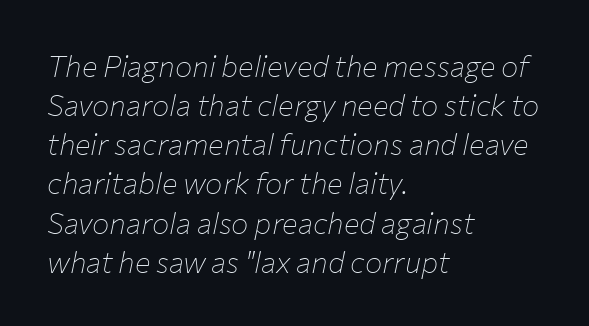
The image shows 29 px thin type, italic (leaning right); set left-aligned, normal line spacing (1.35x), normal letter spacing, not underlined; low stroke contrast and a medium x-height.
